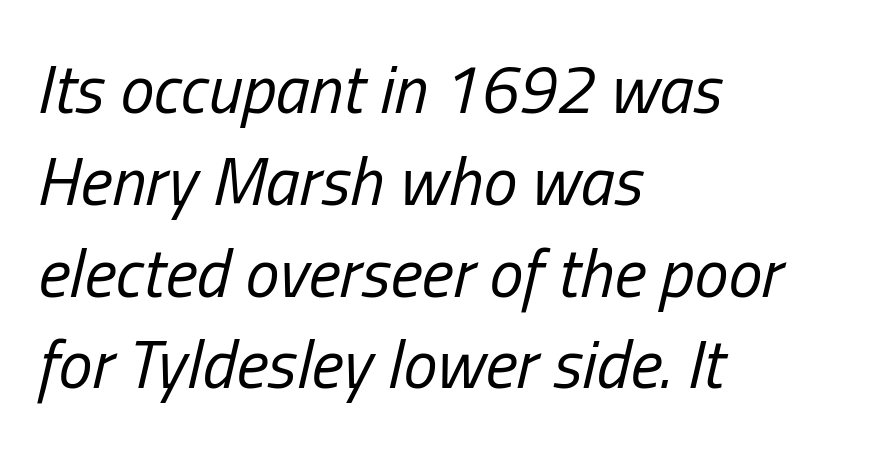
Q: Is the text bold? A: No.
Q: Is the text italic (slanted)? A: Yes, it leans right by about 13 degrees.
Q: Is the text underlined? A: No.
Q: How is the paragraph aligned? A: Left-aligned.
Q: Is the spacing between letters normal or unusually wide? A: Normal.
Q: Is the spacing between lines tight, normal or loose? A: Normal.
Q: Width (condensed, normal, or wide)? A: Condensed.
Q: Stroke contrast? A: Low.
Q: x-height? A: Medium.
Q: Monospaced? A: No.
